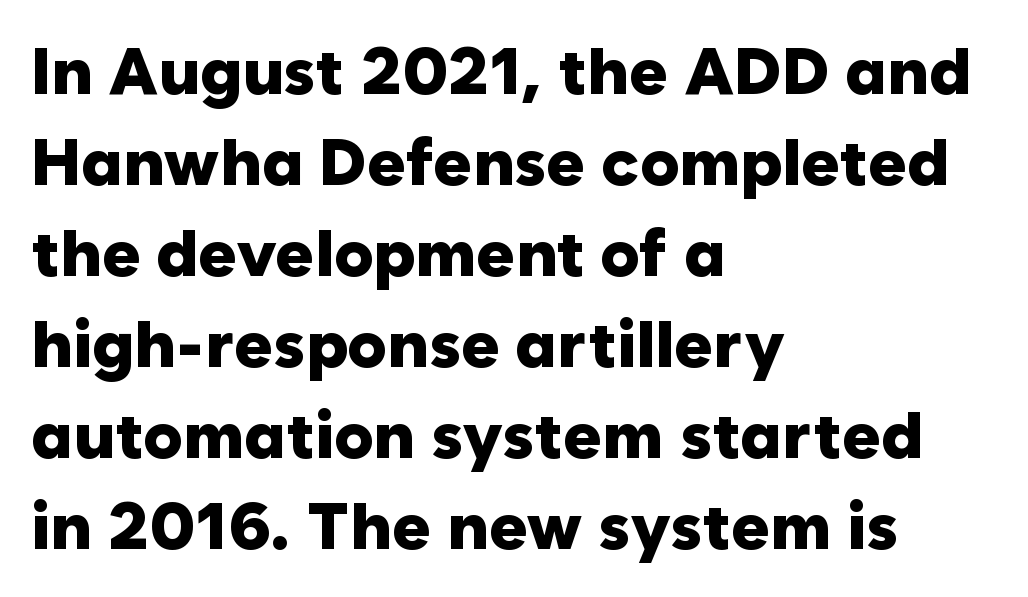
The image shows 66 px heavy sans-serif type, upright; set left-aligned, normal line spacing (1.38x), normal letter spacing, not underlined; low stroke contrast and a medium x-height.
